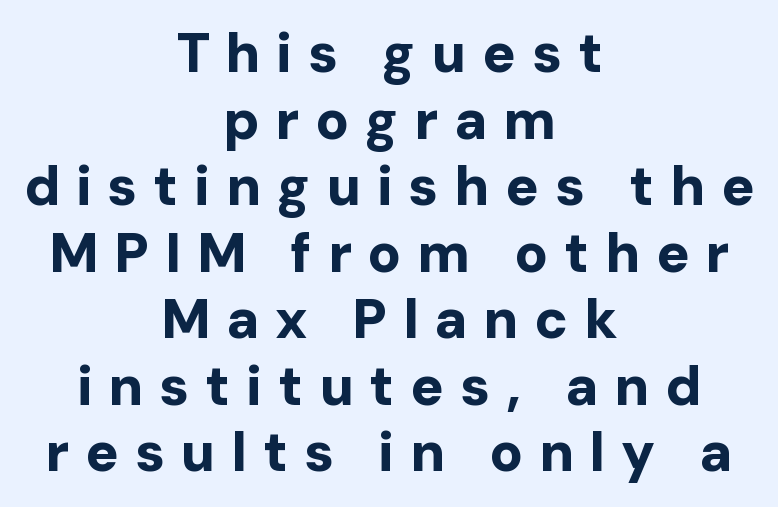
{"serif": "no", "italic": "no", "bold": "yes", "weight": "bold", "width": "normal", "stroke_contrast": "low", "x_height": "medium", "monospaced": "no", "underline": "no", "align": "center", "line_spacing_ratio": 1.21, "letter_spacing": "wide", "letter_spacing_em": 0.29, "glyph_px": 55}
